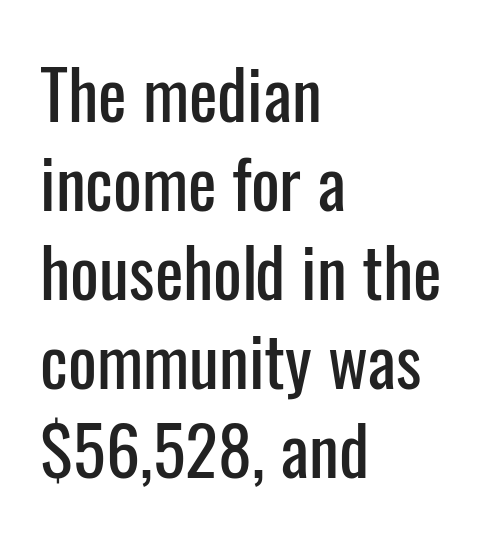
Q: Is the text italic (slanted)? A: No, it is upright.
Q: Is the typeface a serif or a sans-serif typeface? A: Sans-serif.
Q: Is the text underlined? A: No.
Q: How is the paragraph aligned? A: Left-aligned.
Q: Is the spacing between letters normal or unusually wide? A: Normal.
Q: Is the spacing between lines tight, normal or loose? A: Normal.
Q: Width (condensed, normal, or wide)? A: Condensed.
Q: Stroke contrast? A: Low.
Q: x-height? A: Medium.
Q: Monospaced? A: No.
